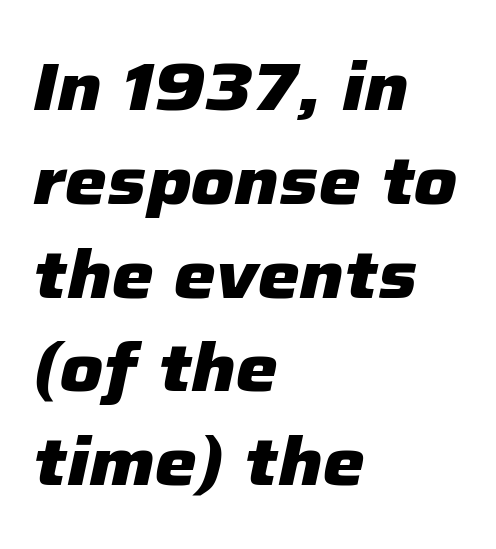
Q: Is the text bold? A: Yes.
Q: Is the text italic (slanted)? A: Yes, it leans right by about 12 degrees.
Q: Is the text underlined? A: No.
Q: How is the paragraph aligned? A: Left-aligned.
Q: Is the spacing between letters normal or unusually wide? A: Normal.
Q: Is the spacing between lines tight, normal or loose? A: Normal.
Q: Width (condensed, normal, or wide)? A: Normal.
Q: Stroke contrast? A: Low.
Q: x-height? A: Medium.
Q: Monospaced? A: No.
